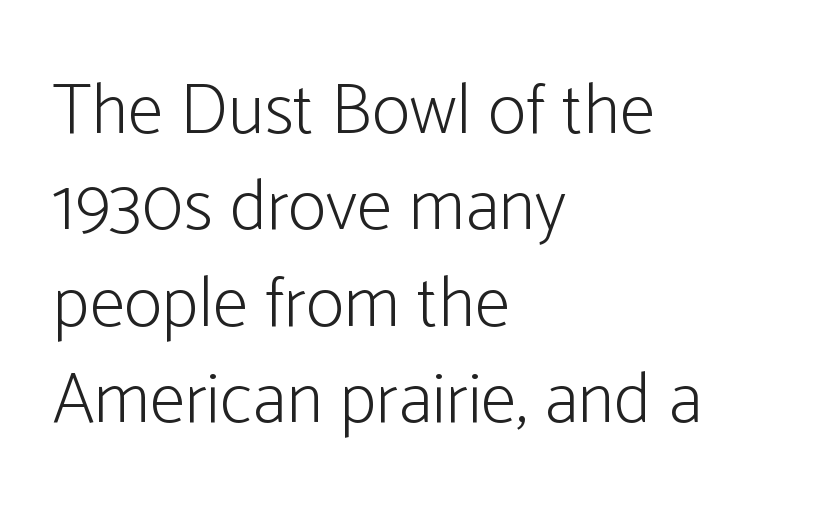
The image shows 72 px light, condensed sans-serif type, upright; set left-aligned, normal line spacing (1.34x), normal letter spacing, not underlined; low stroke contrast and a medium x-height.
